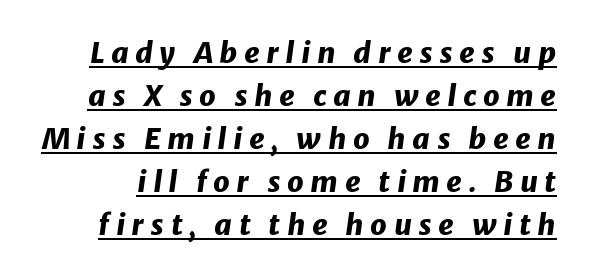
Pretty heavy lettering here — definitely bold. Looking at the ascenders, they clearly lean. You can see a thin bar hugging the bottom of the glyphs. Display-style spreading of the glyphs; the letterfit is very open. Each letter keeps its own natural width here, so spacing adapts to shape. The rows are spaced the way most documents space them.
